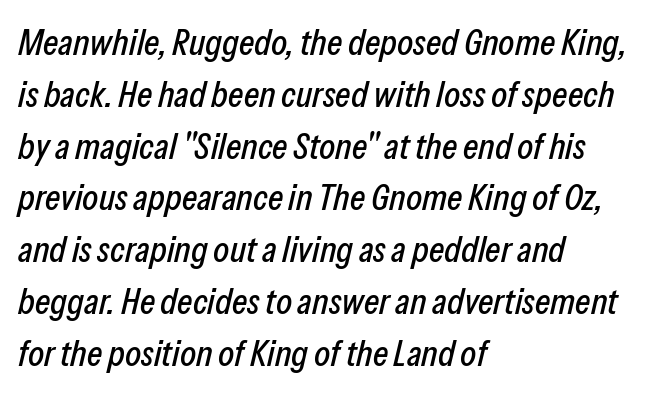
{"italic": "yes", "lean": "right", "slant_degrees": 13, "width": "condensed", "stroke_contrast": "low", "x_height": "medium", "monospaced": "no", "underline": "no", "align": "left", "line_spacing": "normal", "line_spacing_ratio": 1.4, "letter_spacing": "normal", "letter_spacing_em": 0.0, "glyph_px": 37}
